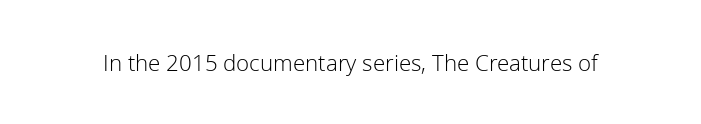
The image shows 24 px text type, upright; set normal letter spacing, not underlined.
